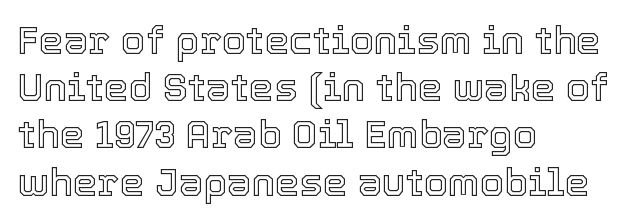
{"italic": "no", "width": "normal", "x_height": "medium", "monospaced": "no", "underline": "no", "align": "left", "line_spacing_ratio": 1.21, "letter_spacing": "normal", "letter_spacing_em": 0.0, "glyph_px": 39}
